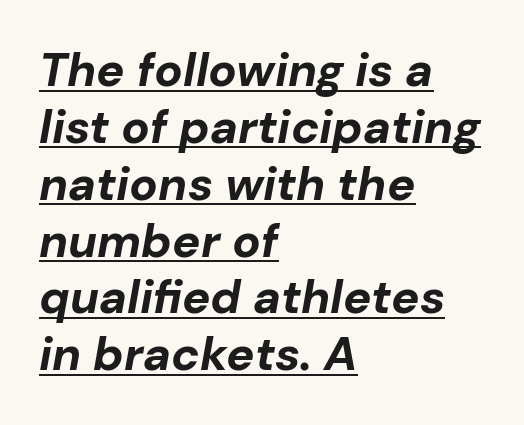
{"italic": "yes", "lean": "right", "slant_degrees": 10, "bold": "yes", "weight": "bold", "width": "normal", "stroke_contrast": "low", "x_height": "medium", "monospaced": "no", "underline": "yes", "align": "left", "line_spacing_ratio": 1.21, "letter_spacing": "normal", "letter_spacing_em": 0.0, "glyph_px": 47}
